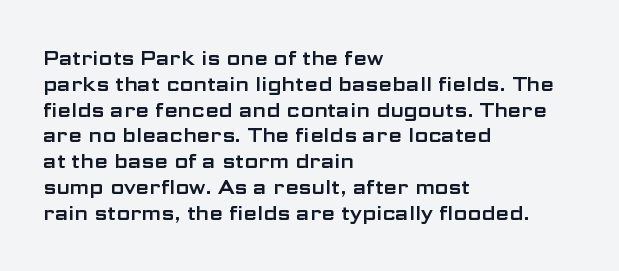
The image shows 20 px text type, upright; set left-aligned, normal line spacing (1.29x), normal letter spacing, not underlined.
